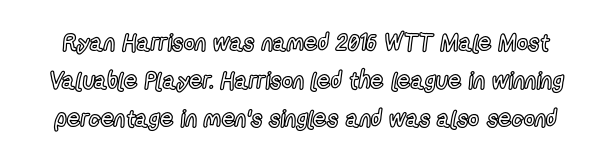
The image shows 24 px text type; set normal line spacing (1.58x), normal letter spacing, not underlined.
